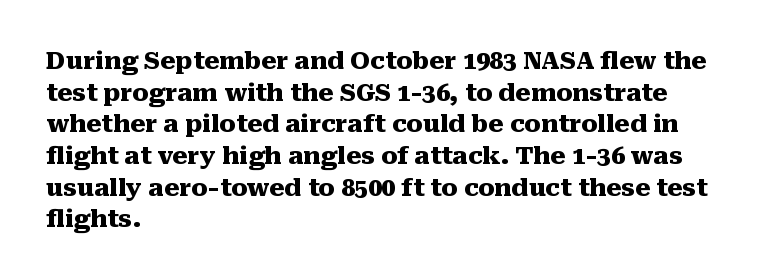
{"italic": "no", "bold": "yes", "underline": "no", "align": "left", "line_spacing": "normal", "line_spacing_ratio": 1.32, "letter_spacing": "normal", "letter_spacing_em": 0.0, "glyph_px": 24}
